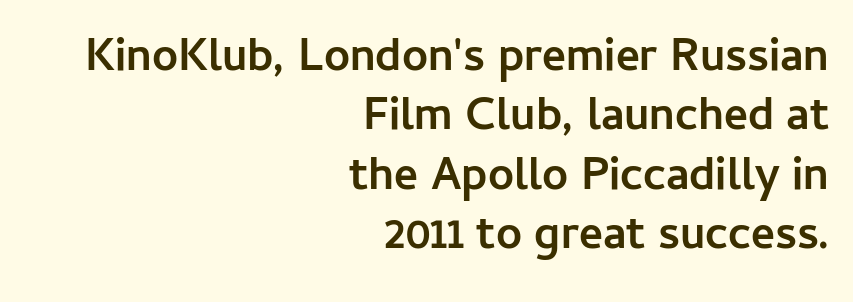
Q: Is the text bold? A: Yes.
Q: Is the text italic (slanted)? A: No, it is upright.
Q: Is the typeface a serif or a sans-serif typeface? A: Sans-serif.
Q: Is the text underlined? A: No.
Q: How is the paragraph aligned? A: Right-aligned.
Q: Is the spacing between letters normal or unusually wide? A: Normal.
Q: Is the spacing between lines tight, normal or loose? A: Normal.
Q: Width (condensed, normal, or wide)? A: Normal.
Q: Stroke contrast? A: Low.
Q: x-height? A: Medium.
Q: Monospaced? A: No.
